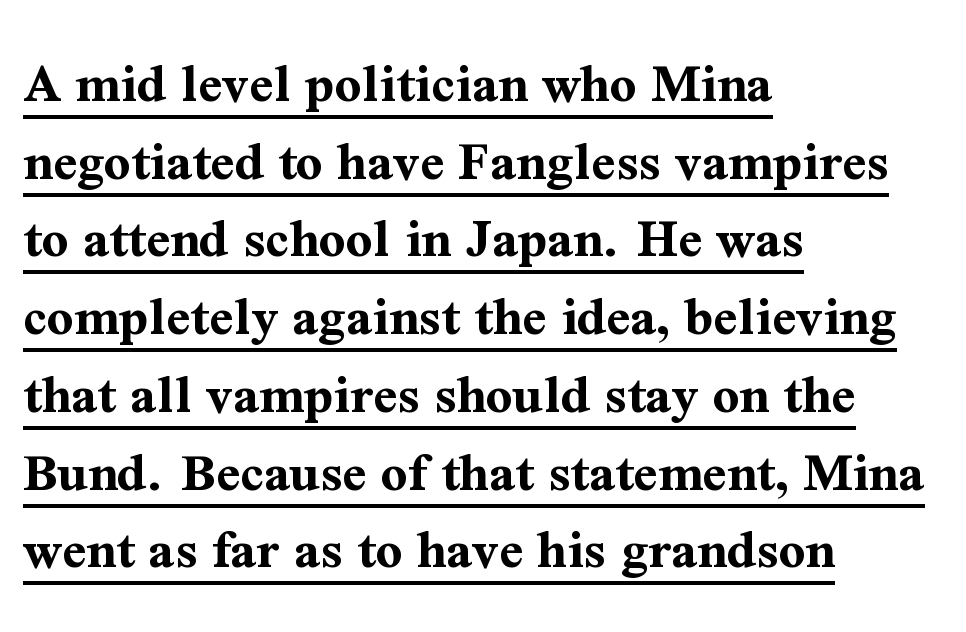
Q: Is the text bold? A: Yes.
Q: Is the text italic (slanted)? A: No, it is upright.
Q: Is the typeface a serif or a sans-serif typeface? A: Serif.
Q: Is the text underlined? A: Yes.
Q: How is the paragraph aligned? A: Left-aligned.
Q: Is the spacing between letters normal or unusually wide? A: Normal.
Q: Is the spacing between lines tight, normal or loose? A: Normal.
Q: Width (condensed, normal, or wide)? A: Normal.
Q: Stroke contrast? A: Medium.
Q: x-height? A: Medium.
Q: Monospaced? A: No.
